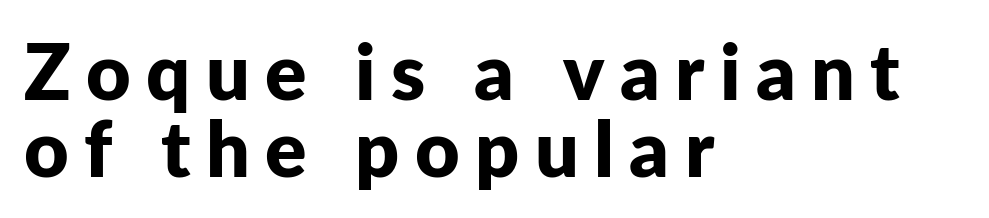
Q: Is the text bold? A: Yes.
Q: Is the text italic (slanted)? A: No, it is upright.
Q: Is the typeface a serif or a sans-serif typeface? A: Sans-serif.
Q: Is the text underlined? A: No.
Q: How is the paragraph aligned? A: Left-aligned.
Q: Is the spacing between letters normal or unusually wide? A: Unusually wide.
Q: Is the spacing between lines tight, normal or loose? A: Tight.
Q: Width (condensed, normal, or wide)? A: Normal.
Q: Stroke contrast? A: Low.
Q: x-height? A: Medium.
Q: Monospaced? A: No.
